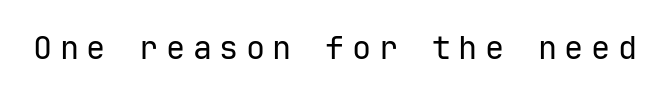
Fixed-width glyphs throughout — classic coding-font behaviour. The passage shown is not bold in any degree. The glyphs are unaccompanied by any horizontal stroke below them. The font family rendered here belongs to the sans-serif group. These lines were composed using upright roman letters. Loose tracking; the words dissolve into strings of separated letters.
